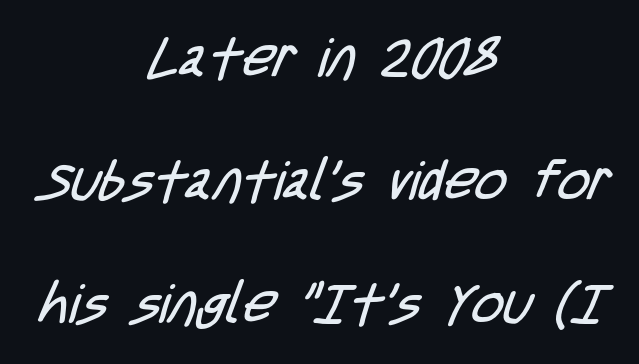
The image shows 55 px regular-weight, condensed sans-serif type; set centered, loose line spacing (2.24x), normal letter spacing, not underlined; low stroke contrast and a large x-height.
